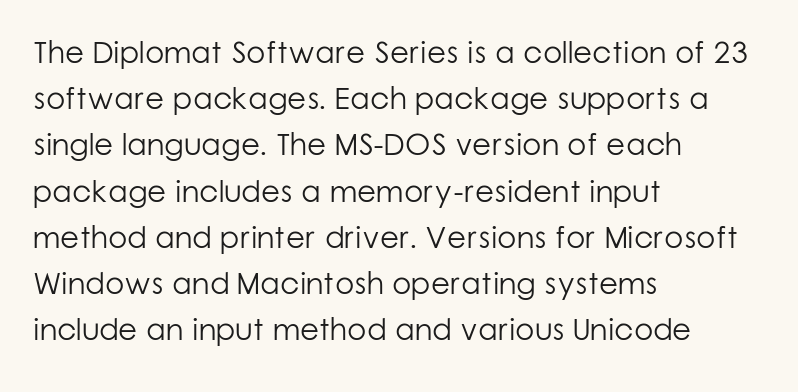
The image shows 31 px light sans-serif type, upright; set left-aligned, normal line spacing (1.49x), normal letter spacing, not underlined; low stroke contrast and a medium x-height.
